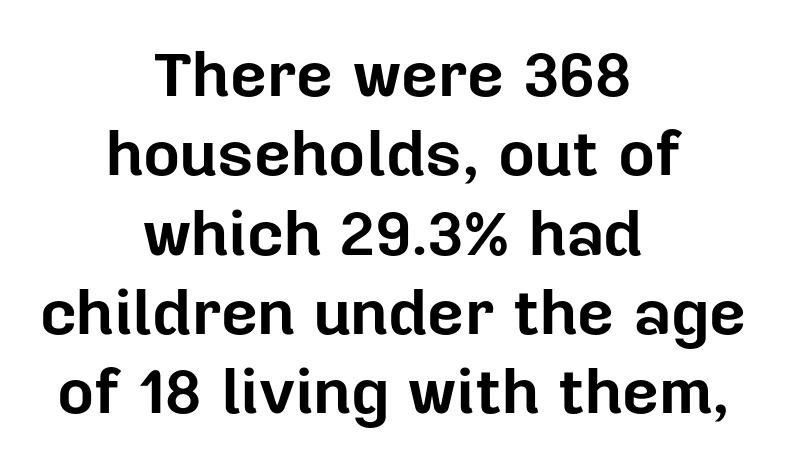
{"serif": "no", "italic": "no", "bold": "yes", "weight": "bold", "width": "normal", "stroke_contrast": "low", "x_height": "medium", "monospaced": "no", "underline": "no", "align": "center", "line_spacing_ratio": 1.24, "letter_spacing": "normal", "letter_spacing_em": 0.0, "glyph_px": 64}
